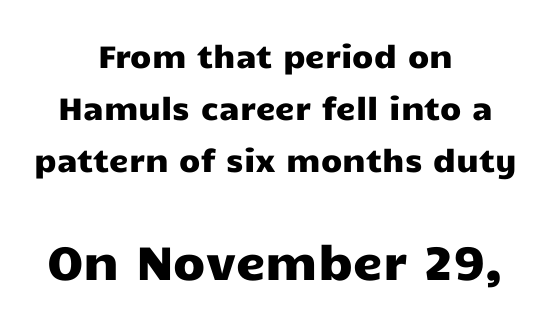
{"serif": "no", "italic": "no", "width": "wide", "stroke_contrast": "low", "x_height": "medium", "monospaced": "no", "underline": "no", "align": "center", "line_spacing": "normal", "line_spacing_ratio": 1.68, "letter_spacing": "normal", "letter_spacing_em": 0.0, "larger_block": "second", "size_ratio": 1.52, "glyph_px": 47}
